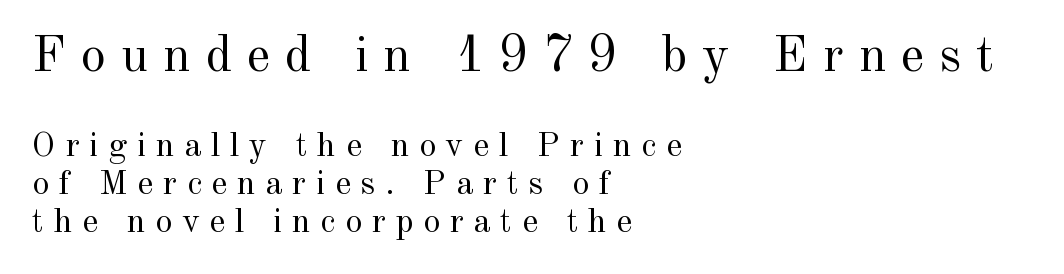
The image shows 51 px regular-weight serif type, upright; set left-aligned, tight line spacing (1.12x), unusually wide letter spacing (+0.29 em), not underlined; the first (top) block is 1.5x larger; a small x-height.
